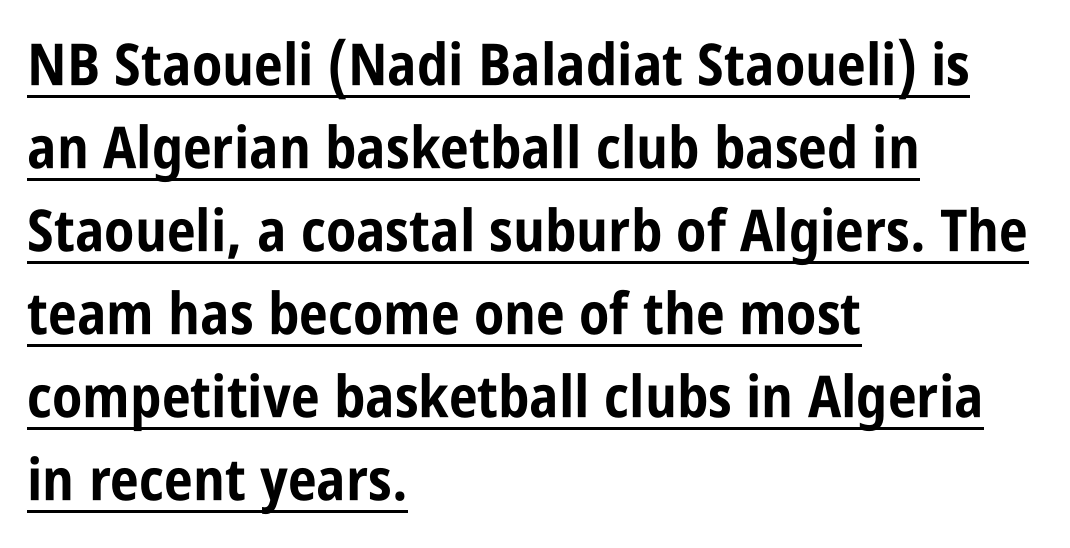
Q: Is the text bold? A: Yes.
Q: Is the text italic (slanted)? A: No, it is upright.
Q: Is the typeface a serif or a sans-serif typeface? A: Sans-serif.
Q: Is the text underlined? A: Yes.
Q: How is the paragraph aligned? A: Left-aligned.
Q: Is the spacing between letters normal or unusually wide? A: Normal.
Q: Is the spacing between lines tight, normal or loose? A: Normal.
Q: Width (condensed, normal, or wide)? A: Condensed.
Q: Stroke contrast? A: Low.
Q: x-height? A: Large.
Q: Monospaced? A: No.
